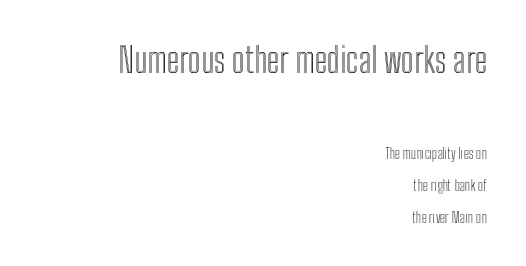
Q: Is the text italic (slanted)? A: No, it is upright.
Q: Is the text underlined? A: No.
Q: How is the paragraph aligned? A: Right-aligned.
Q: Is the spacing between letters normal or unusually wide? A: Normal.
Q: Is the spacing between lines tight, normal or loose? A: Loose.
Q: Which block of text is set in a larger size, the first (top) or the second (bottom)? A: The first (top) one.
Q: Width (condensed, normal, or wide)? A: Condensed.
Q: x-height? A: Medium.
Q: Monospaced? A: No.
